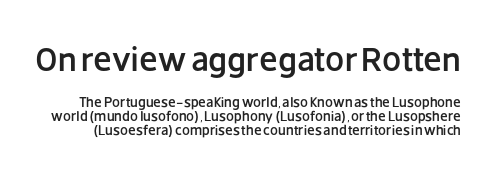
Q: Is the text italic (slanted)? A: No, it is upright.
Q: Is the typeface a serif or a sans-serif typeface? A: Sans-serif.
Q: Is the text underlined? A: No.
Q: Is the spacing between letters normal or unusually wide? A: Normal.
Q: Is the spacing between lines tight, normal or loose? A: Tight.
Q: Which block of text is set in a larger size, the first (top) or the second (bottom)? A: The first (top) one.
Q: Width (condensed, normal, or wide)? A: Normal.
Q: Stroke contrast? A: Low.
Q: x-height? A: Large.
Q: Monospaced? A: No.
